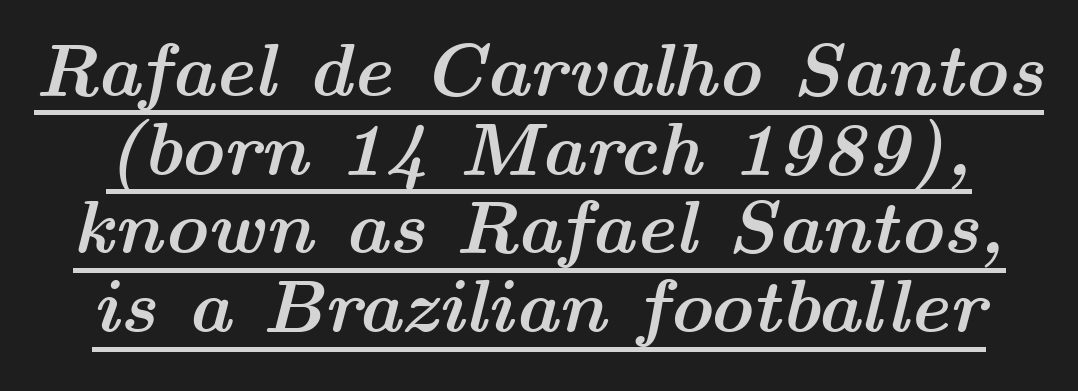
The image shows 75 px semibold, wide type, italic (leaning right); set tight line spacing (1.05x), normal letter spacing, underlined; medium stroke contrast and a medium x-height.
